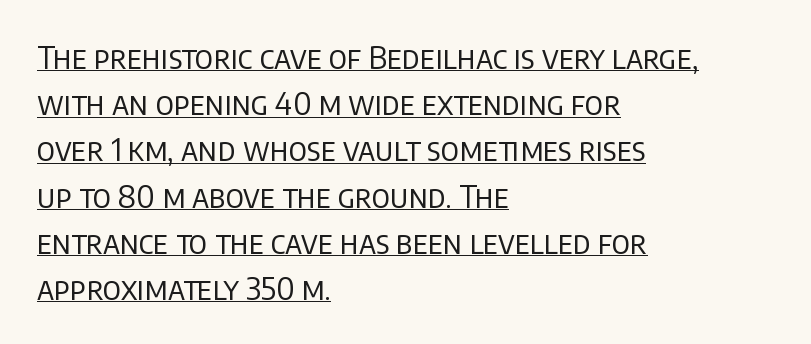
Font category for this specimen: sans-serif. The rendering uses natural spacing where letterforms have individual widths. Alignment: flush left. No chunkiness to these letters — they're not bold. Notice how the stems are strictly vertical — no italics here.
